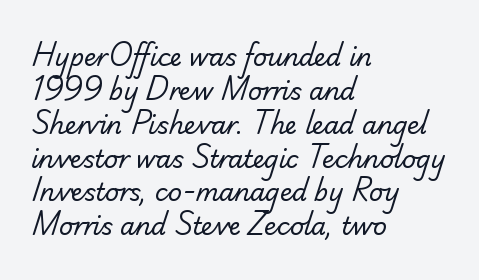
Q: Is the text bold? A: No.
Q: Is the text underlined? A: No.
Q: How is the paragraph aligned? A: Left-aligned.
Q: Is the spacing between letters normal or unusually wide? A: Normal.
Q: Is the spacing between lines tight, normal or loose? A: Normal.
